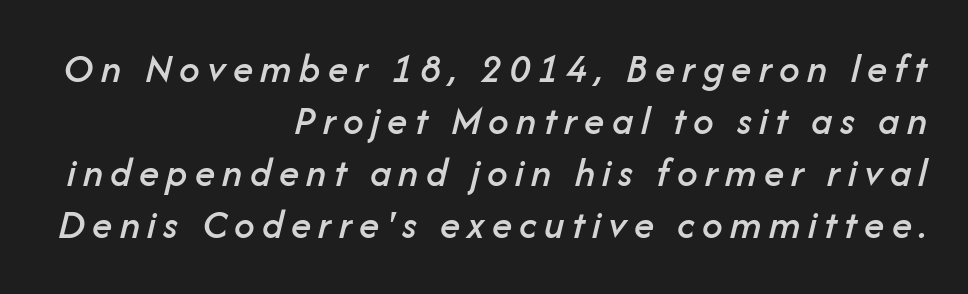
{"italic": "yes", "lean": "right", "slant_degrees": 14, "width": "normal", "stroke_contrast": "low", "x_height": "medium", "monospaced": "no", "underline": "no", "align": "right", "line_spacing": "normal", "line_spacing_ratio": 1.27, "glyph_px": 41}
